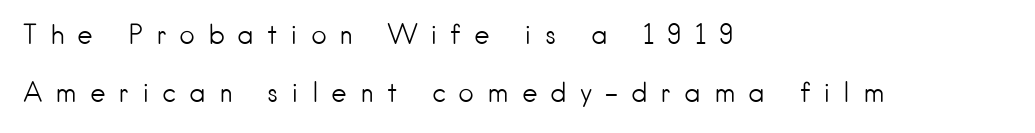
Q: Is the text bold? A: No.
Q: Is the text italic (slanted)? A: No, it is upright.
Q: Is the text underlined? A: No.
Q: How is the paragraph aligned? A: Left-aligned.
Q: Is the spacing between letters normal or unusually wide? A: Unusually wide.
Q: Is the spacing between lines tight, normal or loose? A: Loose.
